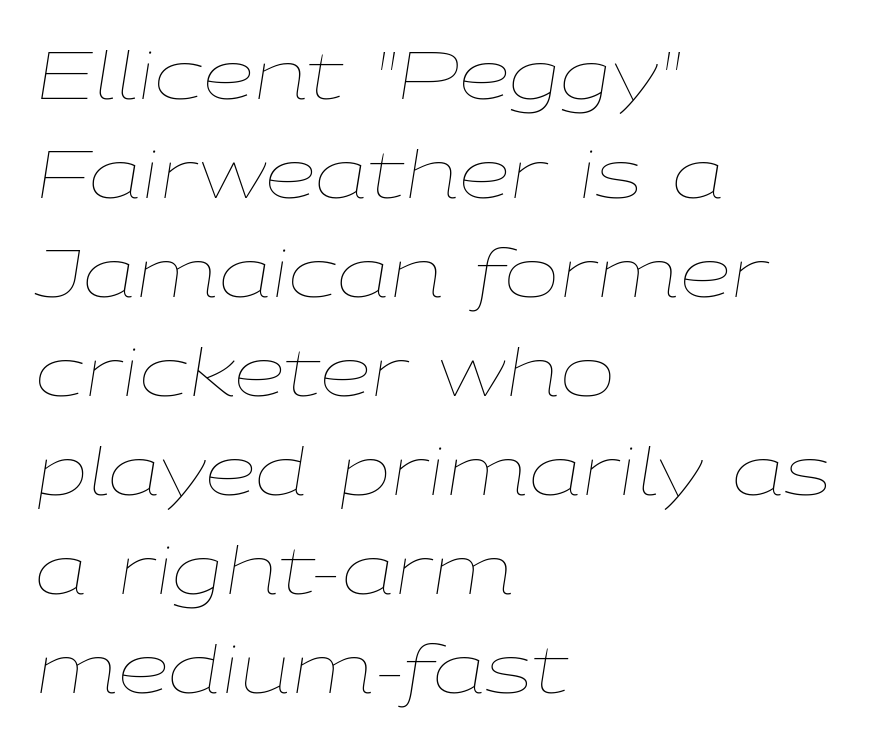
{"italic": "yes", "lean": "right", "slant_degrees": 9, "bold": "no", "weight": "thin", "width": "wide", "stroke_contrast": "low", "x_height": "medium", "monospaced": "no", "underline": "no", "align": "left", "line_spacing": "normal", "line_spacing_ratio": 1.5, "letter_spacing": "normal", "letter_spacing_em": 0.0, "glyph_px": 66}
